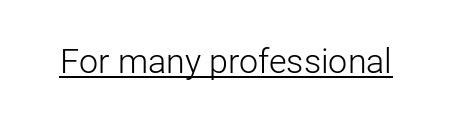
The weight would be labelled regular, book, light, or lighter still. Check the space under the baseline: a stroke is drawn there. Tracking here is standard; glyphs follow each other at the usual distance. The face used here is proportionally spaced, like ordinary book or web type. This rendering employs a face without finishing strokes, i.e., a sans-serif.
